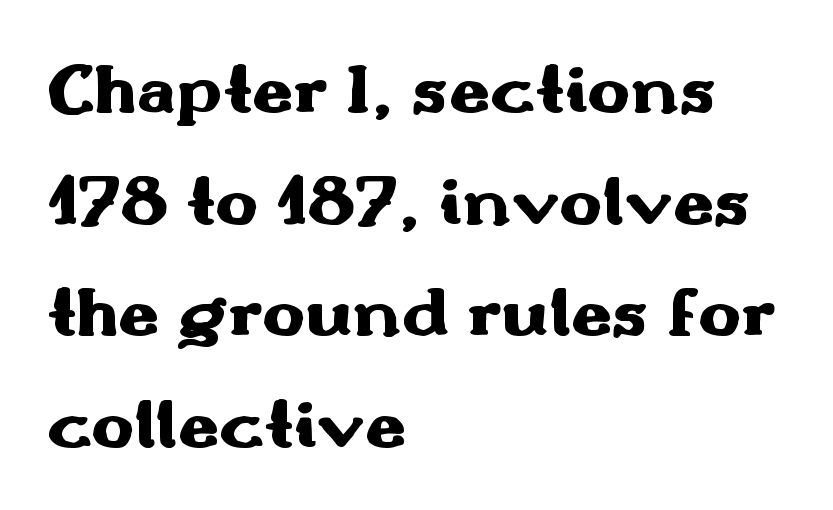
{"serif": "no", "italic": "no", "bold": "yes", "weight": "heavy", "width": "wide", "stroke_contrast": "medium", "x_height": "small", "monospaced": "no", "underline": "no", "align": "left", "line_spacing": "normal", "line_spacing_ratio": 1.55, "letter_spacing": "normal", "letter_spacing_em": 0.0, "glyph_px": 72}
